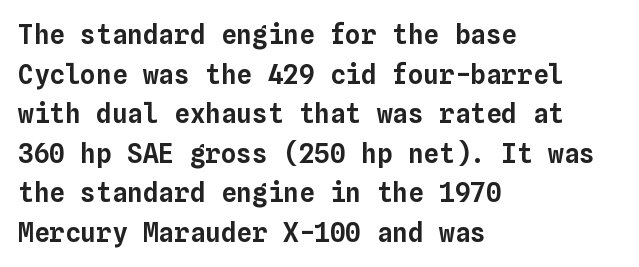
{"italic": "no", "underline": "no", "align": "left", "line_spacing": "normal", "line_spacing_ratio": 1.52, "letter_spacing": "normal", "letter_spacing_em": 0.0, "glyph_px": 26}
